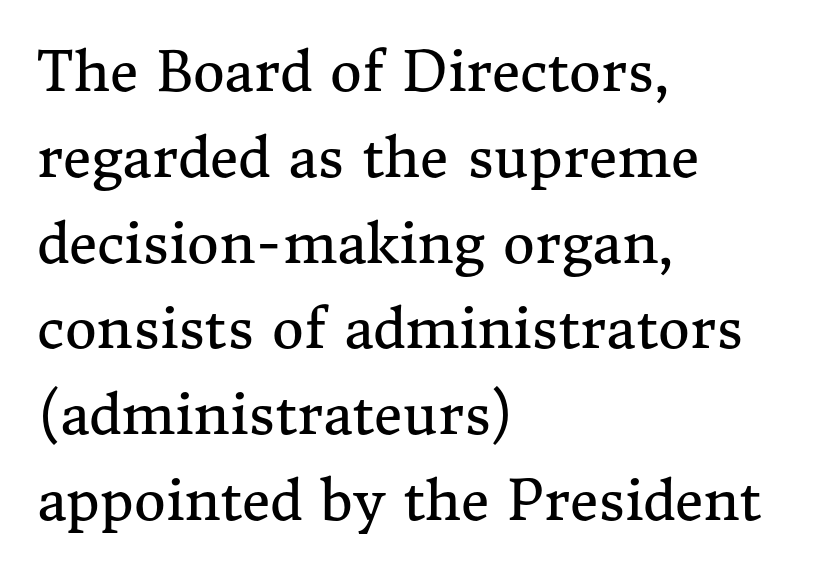
{"serif": "yes", "italic": "no", "bold": "no", "weight": "regular", "width": "normal", "stroke_contrast": "medium", "x_height": "medium", "monospaced": "no", "underline": "no", "align": "left", "line_spacing": "normal", "line_spacing_ratio": 1.56, "letter_spacing": "normal", "letter_spacing_em": 0.0, "glyph_px": 55}
